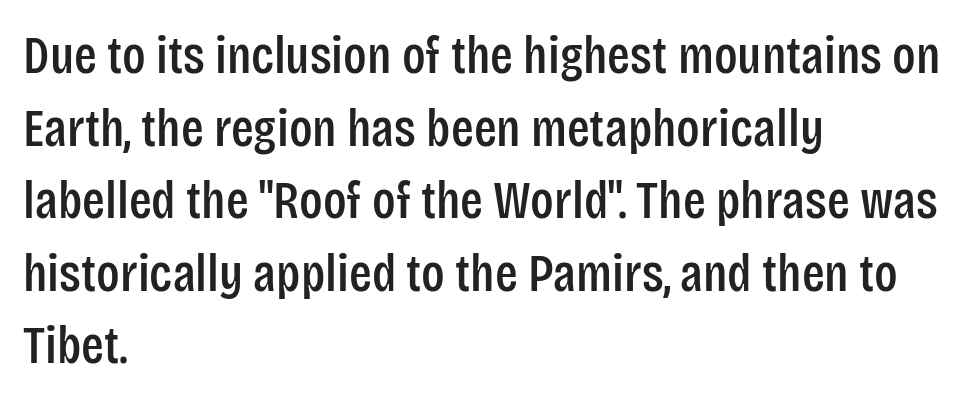
The rendering uses natural spacing where letterforms have individual widths. This is roman type, the default non-slanted kind. The typesetter chose a ragged-right arrangement here. This is sans-serif lettering, the kind often seen on screens and signage. The letterforms sit shoulder to shoulder at normal distance.
